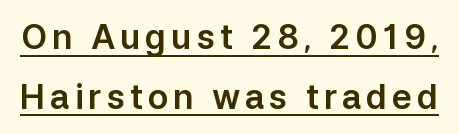
Character widths vary here, with narrow letters taking less room than wide ones. Nothing sits at the stroke ends, so this counts as sans-serif. In terms of posture, this sample is upright. A baseline rule has been typeset under these characters.
